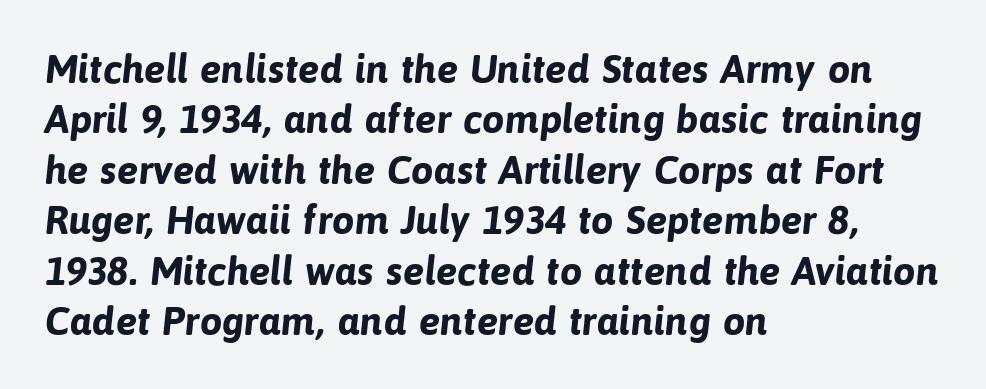
Q: Is the text bold? A: Yes.
Q: Is the typeface a serif or a sans-serif typeface? A: Sans-serif.
Q: Is the text underlined? A: No.
Q: How is the paragraph aligned? A: Left-aligned.
Q: Is the spacing between letters normal or unusually wide? A: Normal.
Q: Is the spacing between lines tight, normal or loose? A: Normal.
Q: Width (condensed, normal, or wide)? A: Normal.
Q: Stroke contrast? A: Low.
Q: x-height? A: Medium.
Q: Monospaced? A: No.
